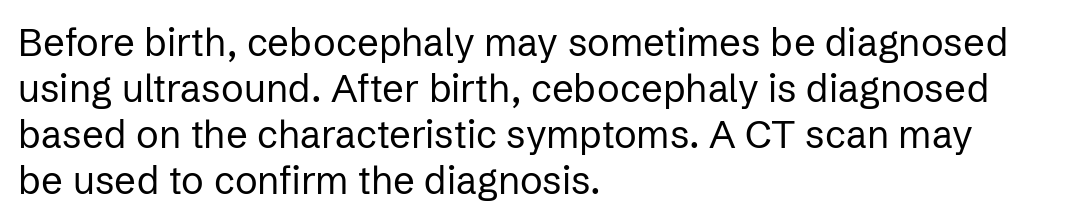
Is this a fixed-width face? No — the glyphs have proportional, varying widths. This sample is left-justified, so line endings fall wherever the words run out. Designer's note — italics off, roman on. A clean baseline with only descenders dipping below it. Compared with typical body copy, the letter spacing here is the same.
